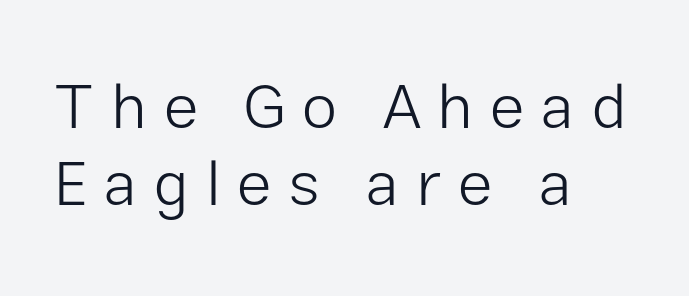
{"serif": "no", "italic": "no", "bold": "no", "weight": "light", "width": "normal", "stroke_contrast": "low", "x_height": "medium", "monospaced": "no", "underline": "no", "align": "left", "line_spacing_ratio": 1.2, "letter_spacing": "wide", "letter_spacing_em": 0.26, "glyph_px": 64}
